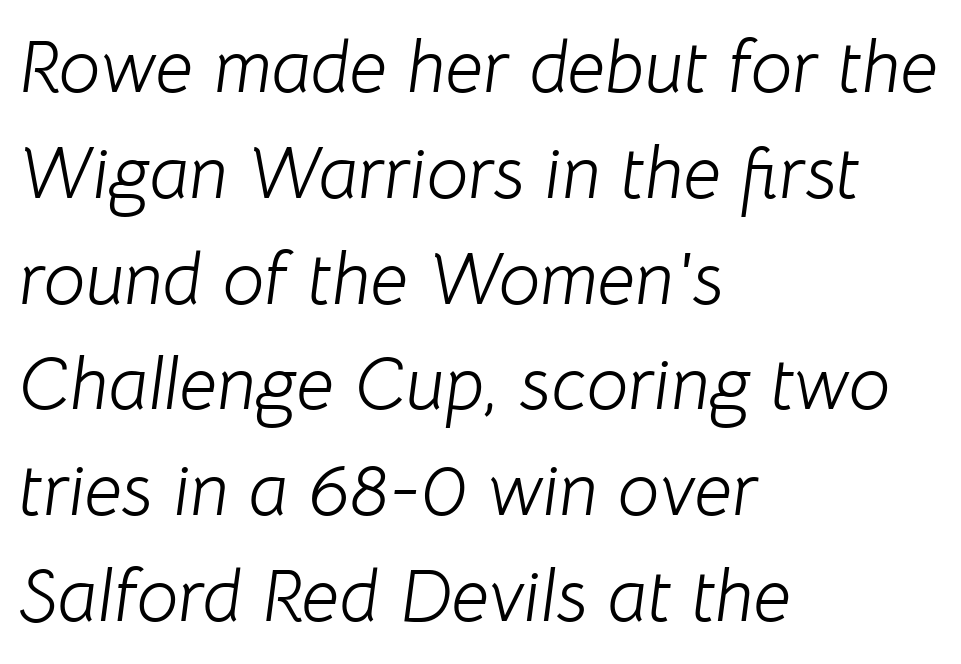
No extra tracking has been applied to these lines. Every character sits at an angle, as italics do. Underlining? Definitely not there. Stem width sits at or under what a default text font uses. Summary of vertical rhythm: regular, with standard interline spacing.
